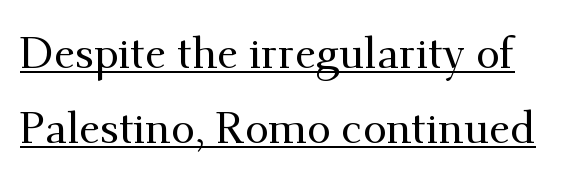
Q: Is the text italic (slanted)? A: No, it is upright.
Q: Is the typeface a serif or a sans-serif typeface? A: Serif.
Q: Is the text underlined? A: Yes.
Q: Is the spacing between letters normal or unusually wide? A: Normal.
Q: Width (condensed, normal, or wide)? A: Normal.
Q: Stroke contrast? A: Medium.
Q: x-height? A: Small.
Q: Monospaced? A: No.
